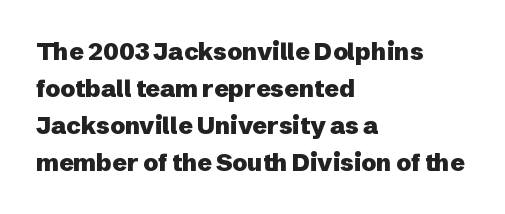
Q: Is the text bold? A: Yes.
Q: Is the text italic (slanted)? A: No, it is upright.
Q: Is the text underlined? A: No.
Q: How is the paragraph aligned? A: Left-aligned.
Q: Is the spacing between letters normal or unusually wide? A: Normal.
Q: Is the spacing between lines tight, normal or loose? A: Normal.
